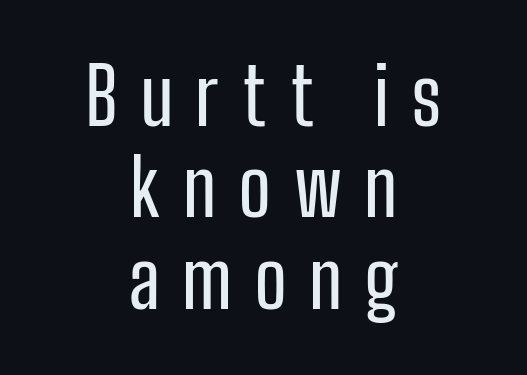
These lines are centered, leaving both edges ragged. This is roman type, the default non-slanted kind. Here the glyphs are tracked loosely, breaking word shapes into spaced letters. To sum up the face: it is a sans, with no serifs.
